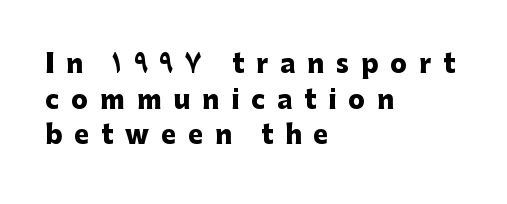
Q: Is the text bold? A: Yes.
Q: Is the text italic (slanted)? A: No, it is upright.
Q: Is the text underlined? A: No.
Q: How is the paragraph aligned? A: Left-aligned.
Q: Is the spacing between letters normal or unusually wide? A: Unusually wide.
Q: Is the spacing between lines tight, normal or loose? A: Normal.
